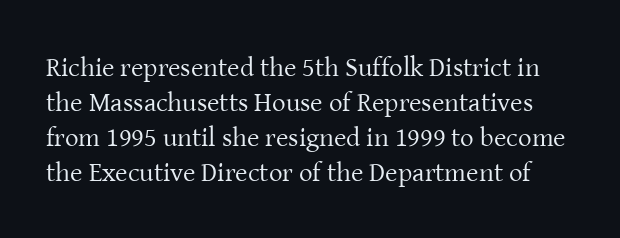
The image shows 27 px text type, upright; set normal line spacing (1.3x), normal letter spacing, not underlined.
